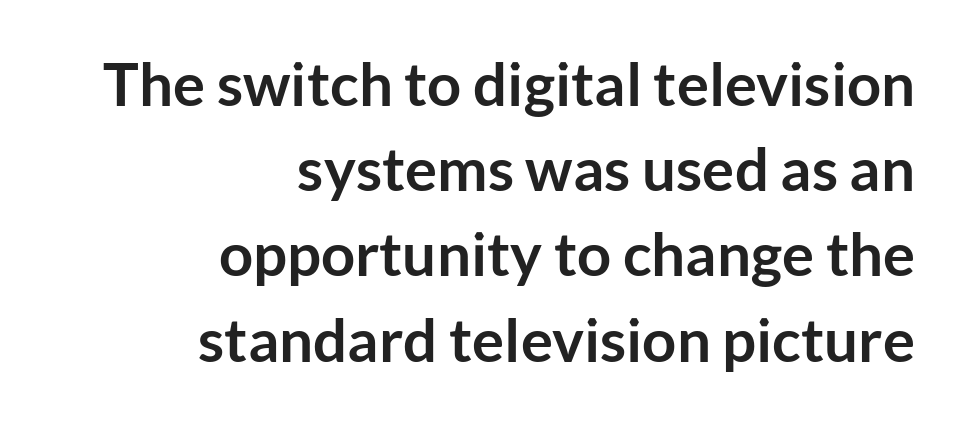
Note the varied advance widths — an 'i' is clearly narrower than an 'm'. You can tell it's not italic because the verticals are truly vertical. The block of text has a typical density, with ordinary space between rows. The letters are bold, with thick, heavy strokes.
